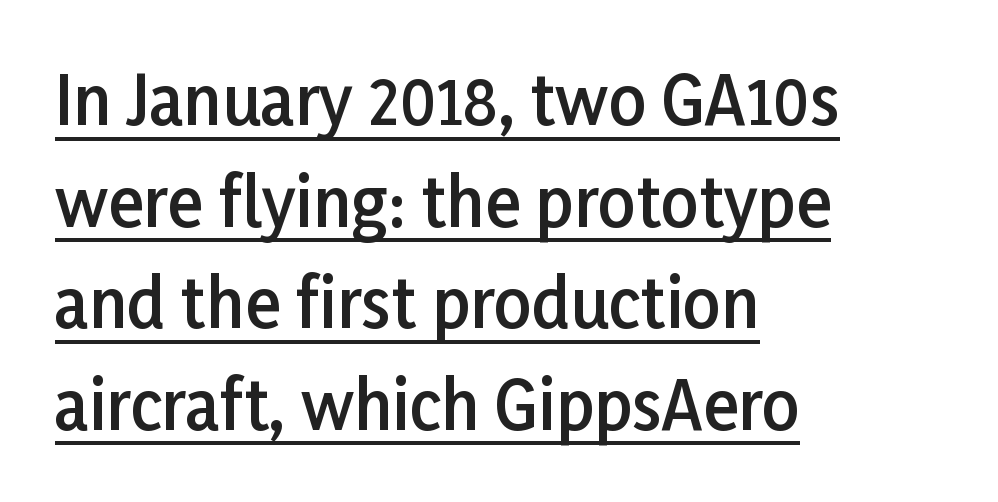
{"serif": "no", "italic": "no", "bold": "semi", "weight": "semibold", "width": "normal", "stroke_contrast": "low", "x_height": "medium", "monospaced": "no", "underline": "yes", "align": "left", "line_spacing": "normal", "line_spacing_ratio": 1.54, "letter_spacing": "normal", "letter_spacing_em": 0.0, "glyph_px": 66}
